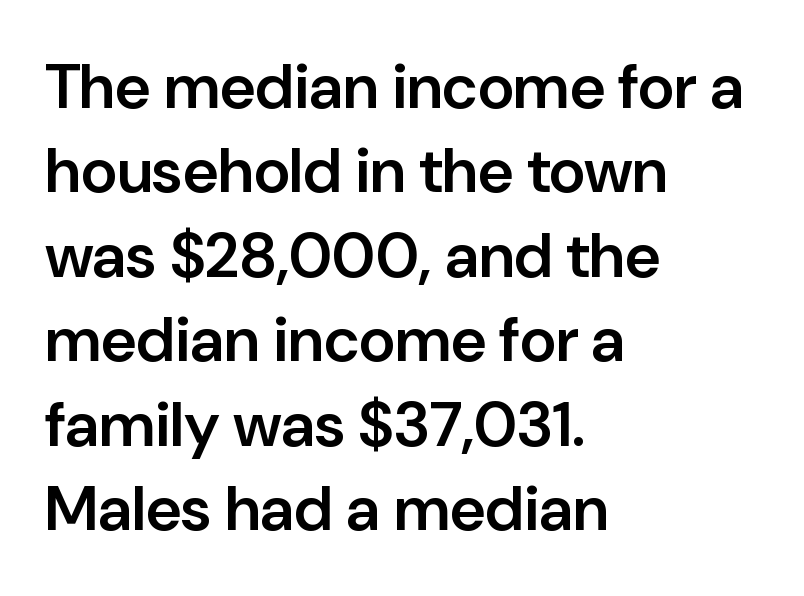
Letterform terminals end flat and unadorned throughout the passage. Unmarked baselines from the first word to the last. Set as a demibold, roughly 600 on the weight scale. Does the copy run flush right? No — it runs flush left. Notice how the stems are strictly vertical — no italics here. If you measured baseline to baseline, you'd find a middling distance.
